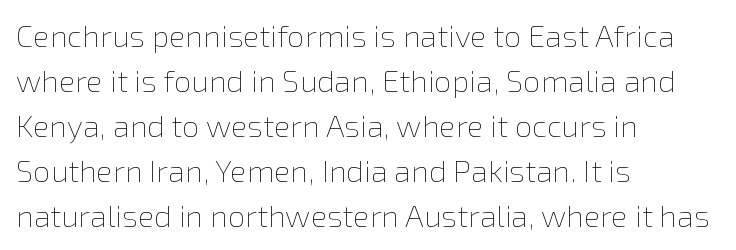
Q: Is the text bold? A: No.
Q: Is the text italic (slanted)? A: No, it is upright.
Q: Is the text underlined? A: No.
Q: How is the paragraph aligned? A: Left-aligned.
Q: Is the spacing between letters normal or unusually wide? A: Normal.
Q: Is the spacing between lines tight, normal or loose? A: Normal.
Q: Width (condensed, normal, or wide)? A: Normal.
Q: Stroke contrast? A: Low.
Q: x-height? A: Medium.
Q: Monospaced? A: No.
